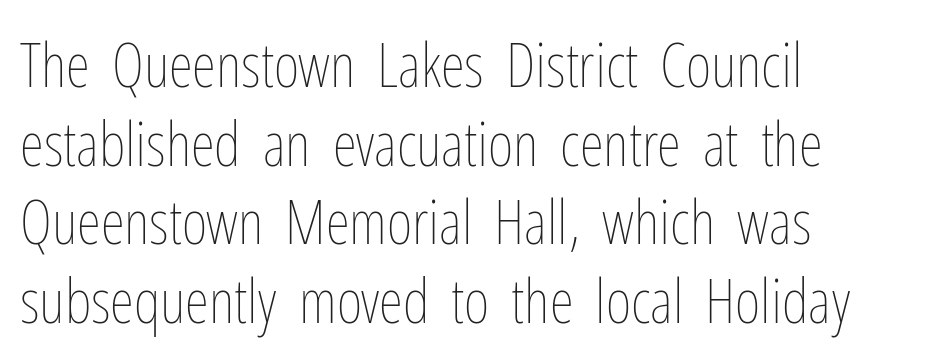
Does extra space separate the letters? No, they use regular spacing. The rows are spaced the way most documents space them. Visually the block forms a straight wall on the left and a jagged coastline on the right. Character widths vary here, with narrow letters taking less room than wide ones.
